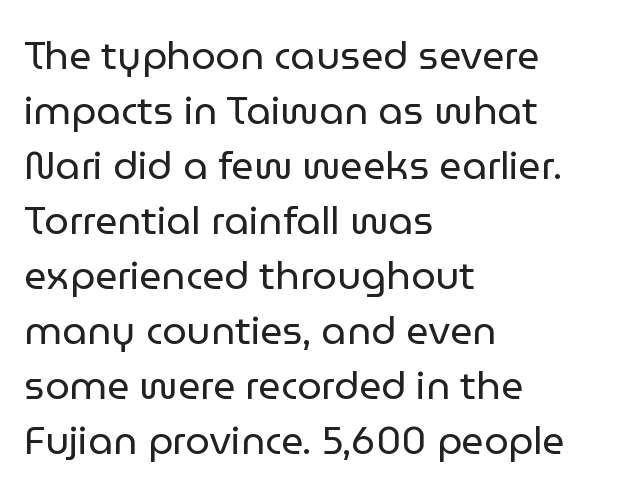
How are the letters spaced? Ordinarily, with no added tracking. The weight tops out at a normal text grade. Line beginnings align vertically; line endings do not. These lines are composed in type without serifs. Plain, unruled lines of type.
